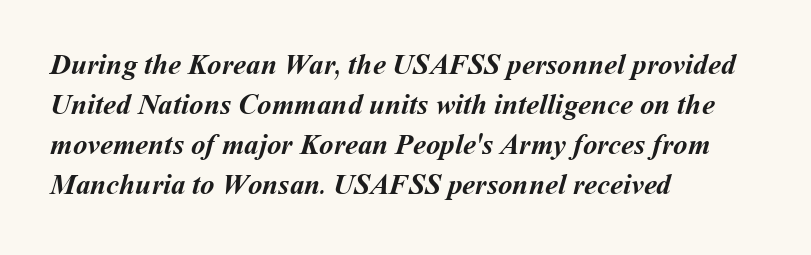
Tracking here is standard; glyphs follow each other at the usual distance. Lines of text with bare space underneath. Chunky letters — that's bold for sure. Each letter keeps its own natural width here, so spacing adapts to shape. If you measured baseline to baseline, you'd find a middling distance.
